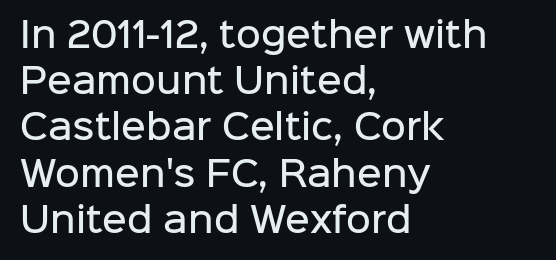
Q: Is the text bold? A: Semi-bold.
Q: Is the text italic (slanted)? A: No, it is upright.
Q: Is the typeface a serif or a sans-serif typeface? A: Sans-serif.
Q: Is the text underlined? A: No.
Q: How is the paragraph aligned? A: Left-aligned.
Q: Is the spacing between letters normal or unusually wide? A: Normal.
Q: Is the spacing between lines tight, normal or loose? A: Normal.
Q: Width (condensed, normal, or wide)? A: Normal.
Q: Stroke contrast? A: Low.
Q: x-height? A: Medium.
Q: Monospaced? A: No.
